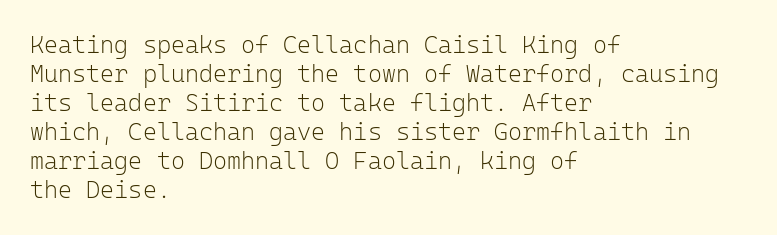
The image shows 24 px text type, upright; set left-aligned, line spacing 1.21x, normal letter spacing, not underlined.
